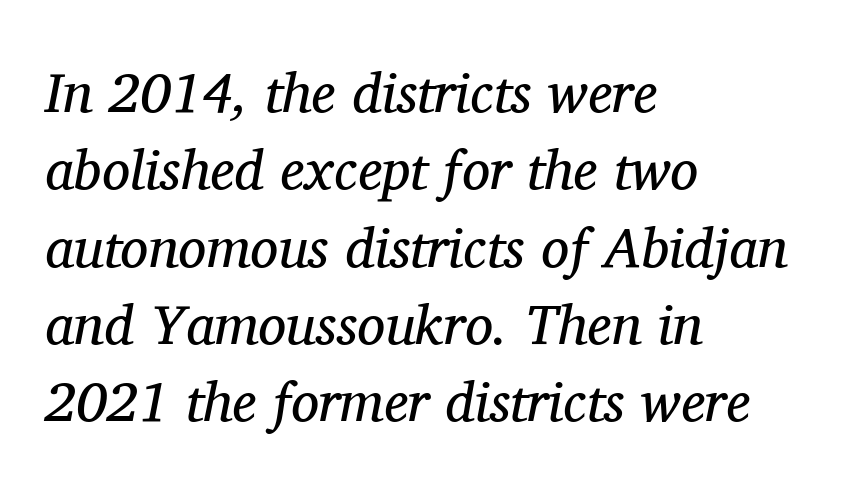
{"serif": "yes", "italic": "yes", "lean": "right", "slant_degrees": 11, "bold": "no", "weight": "regular", "width": "normal", "stroke_contrast": "medium", "x_height": "medium", "monospaced": "no", "underline": "no", "align": "left", "line_spacing": "normal", "line_spacing_ratio": 1.38, "letter_spacing": "normal", "letter_spacing_em": 0.0, "glyph_px": 56}
